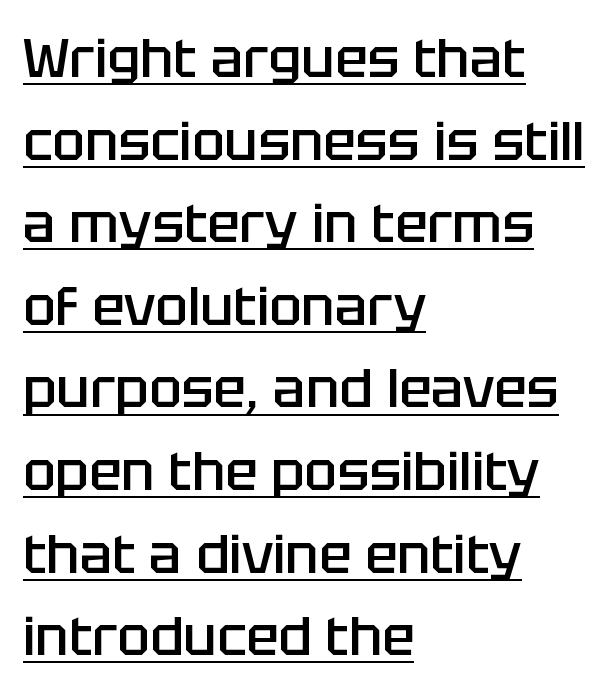
Q: Is the text bold? A: Semi-bold.
Q: Is the text italic (slanted)? A: No, it is upright.
Q: Is the typeface a serif or a sans-serif typeface? A: Sans-serif.
Q: Is the text underlined? A: Yes.
Q: How is the paragraph aligned? A: Left-aligned.
Q: Is the spacing between letters normal or unusually wide? A: Normal.
Q: Is the spacing between lines tight, normal or loose? A: Normal.
Q: Width (condensed, normal, or wide)? A: Normal.
Q: Stroke contrast? A: Low.
Q: x-height? A: Large.
Q: Monospaced? A: No.
